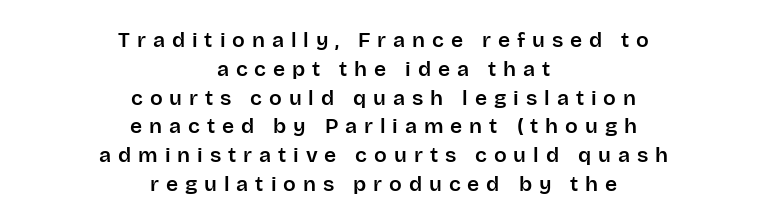
{"italic": "no", "underline": "no", "align": "center", "line_spacing": "normal", "line_spacing_ratio": 1.37, "letter_spacing": "wide", "letter_spacing_em": 0.33, "glyph_px": 21}
